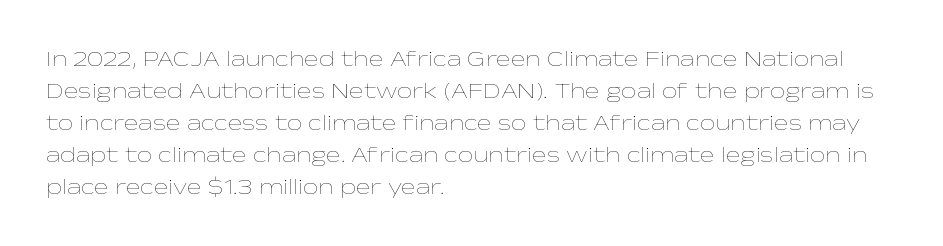
{"italic": "no", "bold": "no", "underline": "no", "align": "left", "line_spacing": "normal", "line_spacing_ratio": 1.46, "letter_spacing": "normal", "letter_spacing_em": 0.0, "glyph_px": 22}
